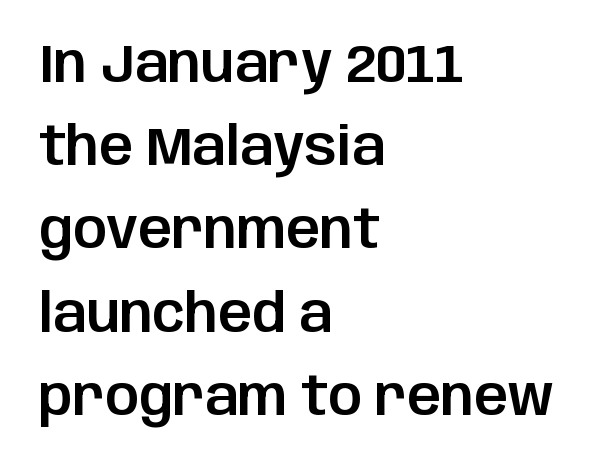
The image shows 53 px sans-serif type, upright; set left-aligned, normal line spacing (1.57x), normal letter spacing, not underlined; low stroke contrast and a large x-height.
